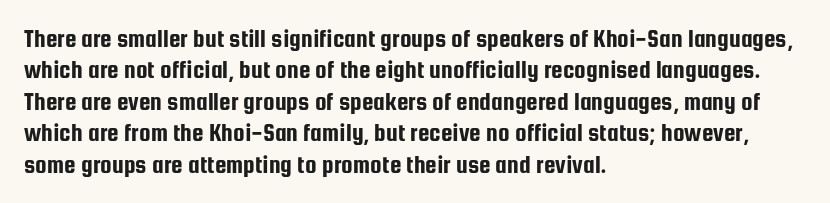
Q: Is the text italic (slanted)? A: No, it is upright.
Q: Is the text underlined? A: No.
Q: How is the paragraph aligned? A: Left-aligned.
Q: Is the spacing between letters normal or unusually wide? A: Normal.
